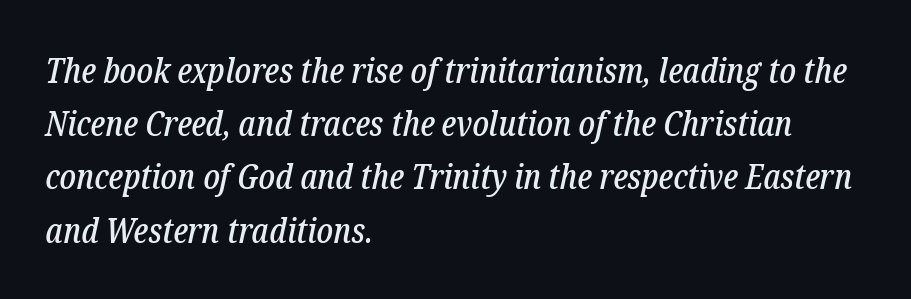
Q: Is the text italic (slanted)? A: Yes, it leans right by about 12 degrees.
Q: Is the typeface a serif or a sans-serif typeface? A: Serif.
Q: Is the text underlined? A: No.
Q: How is the paragraph aligned? A: Left-aligned.
Q: Is the spacing between letters normal or unusually wide? A: Normal.
Q: Is the spacing between lines tight, normal or loose? A: Normal.
Q: Width (condensed, normal, or wide)? A: Condensed.
Q: Stroke contrast? A: Low.
Q: x-height? A: Medium.
Q: Monospaced? A: No.
